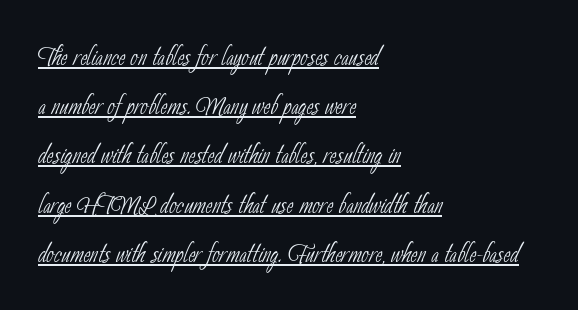
Nothing unusual about the tracking: characters are spaced as the font intends. A continuous stroke trails under the words, as in a hyperlink. A normal amount of white space separates one row of letters from the next. I'd call this a sans setting — the letters go barefoot. The rendering anchors every line to the left-hand side. The font is comparable to plain body text, perhaps lighter.
